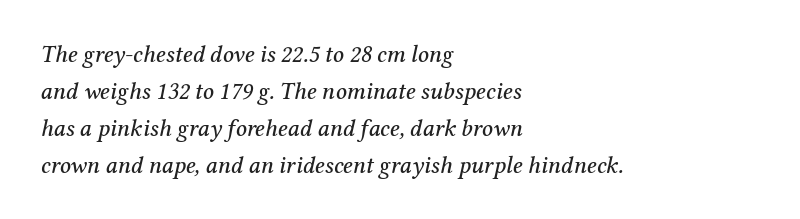
{"italic": "yes", "lean": "right", "slant_degrees": 12, "underline": "no", "align": "left", "line_spacing": "normal", "line_spacing_ratio": 1.54, "letter_spacing": "normal", "letter_spacing_em": 0.0, "glyph_px": 24}
